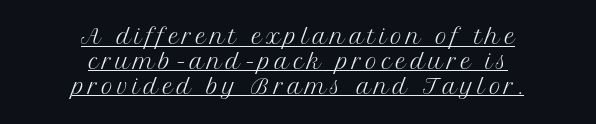
Q: Is the text bold? A: No.
Q: Is the text italic (slanted)? A: Yes.
Q: Is the text underlined? A: Yes.
Q: How is the paragraph aligned? A: Centered.
Q: Is the spacing between letters normal or unusually wide? A: Unusually wide.
